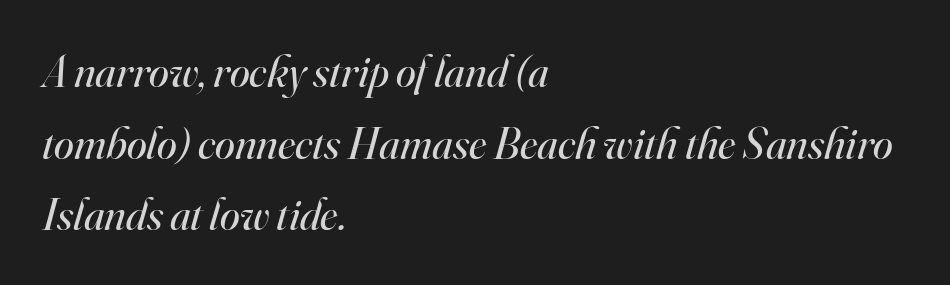
You could not count columns in this text — the font is proportionally spaced. Bare-footed words on every line. Nobody touched the tracking dial on this one. One glance says typical: line gaps are just what's usual. Horizontal alignment here is leftward, the default for most running prose. Yep, those are serifs on the letters.
